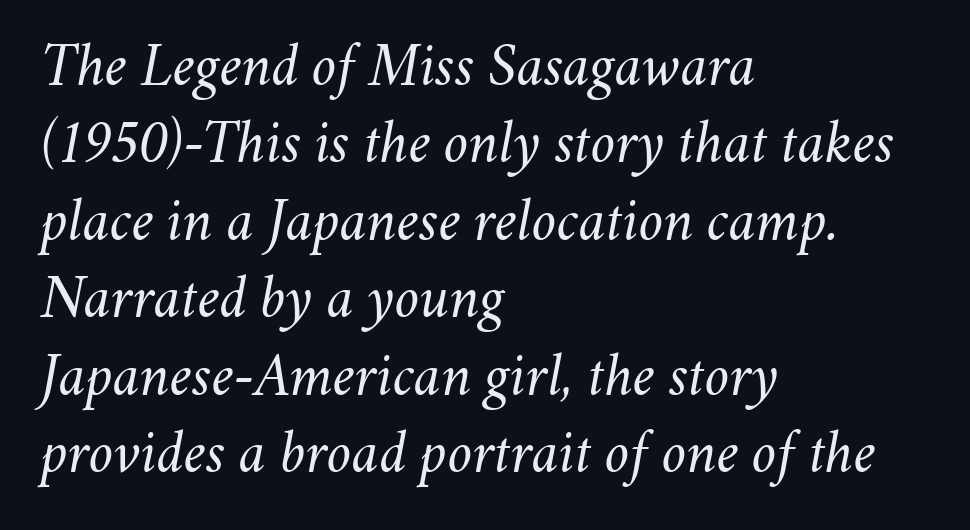
{"italic": "yes", "lean": "right", "slant_degrees": 11, "bold": "no", "weight": "regular", "width": "normal", "stroke_contrast": "medium", "x_height": "small", "monospaced": "no", "underline": "no", "align": "left", "line_spacing": "normal", "line_spacing_ratio": 1.29, "letter_spacing": "normal", "letter_spacing_em": 0.0, "glyph_px": 60}
